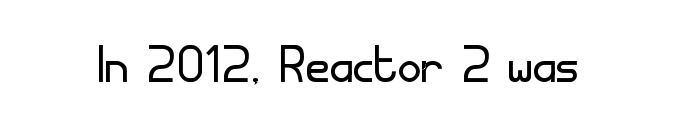
Q: Is the text bold? A: No.
Q: Is the text italic (slanted)? A: No, it is upright.
Q: Is the typeface a serif or a sans-serif typeface? A: Sans-serif.
Q: Is the text underlined? A: No.
Q: Is the spacing between letters normal or unusually wide? A: Normal.
Q: Width (condensed, normal, or wide)? A: Normal.
Q: Stroke contrast? A: Low.
Q: x-height? A: Small.
Q: Monospaced? A: No.
